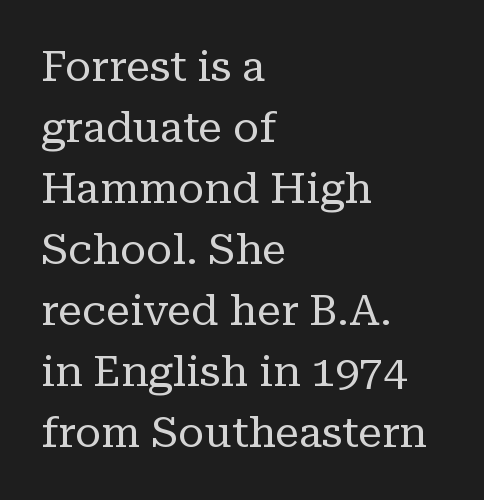
{"serif": "yes", "italic": "no", "bold": "no", "weight": "regular", "width": "normal", "stroke_contrast": "low", "x_height": "medium", "monospaced": "no", "underline": "no", "align": "left", "line_spacing": "normal", "line_spacing_ratio": 1.42, "letter_spacing": "normal", "letter_spacing_em": 0.0, "glyph_px": 43}
